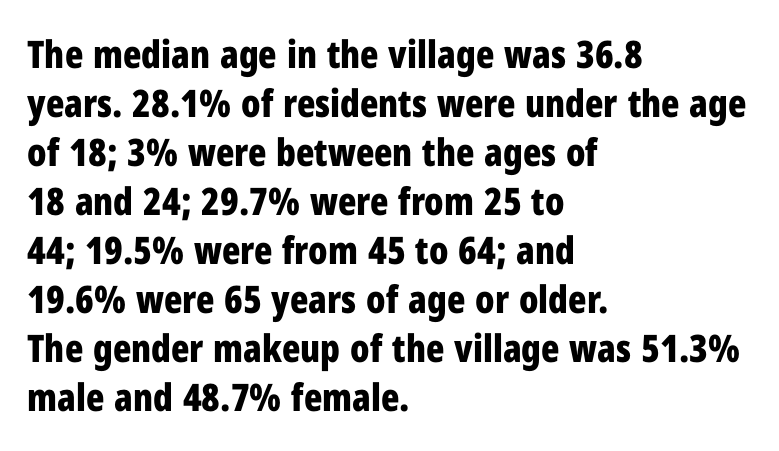
Q: Is the text bold? A: Yes.
Q: Is the text italic (slanted)? A: No, it is upright.
Q: Is the typeface a serif or a sans-serif typeface? A: Sans-serif.
Q: Is the text underlined? A: No.
Q: How is the paragraph aligned? A: Left-aligned.
Q: Is the spacing between letters normal or unusually wide? A: Normal.
Q: Is the spacing between lines tight, normal or loose? A: Normal.
Q: Width (condensed, normal, or wide)? A: Condensed.
Q: Stroke contrast? A: Low.
Q: x-height? A: Medium.
Q: Monospaced? A: No.
